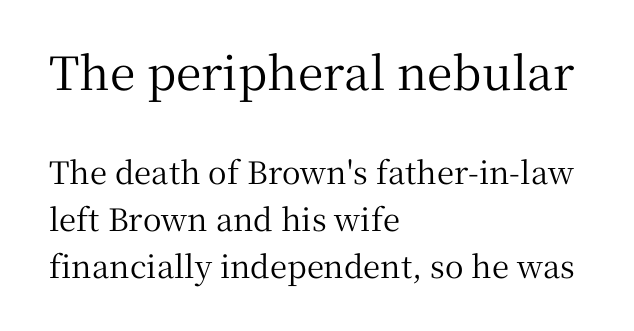
Q: Is the text italic (slanted)? A: No, it is upright.
Q: Is the typeface a serif or a sans-serif typeface? A: Serif.
Q: Is the text underlined? A: No.
Q: How is the paragraph aligned? A: Left-aligned.
Q: Is the spacing between letters normal or unusually wide? A: Normal.
Q: Is the spacing between lines tight, normal or loose? A: Normal.
Q: Which block of text is set in a larger size, the first (top) or the second (bottom)? A: The first (top) one.
Q: Width (condensed, normal, or wide)? A: Normal.
Q: Stroke contrast? A: Medium.
Q: x-height? A: Medium.
Q: Monospaced? A: No.
